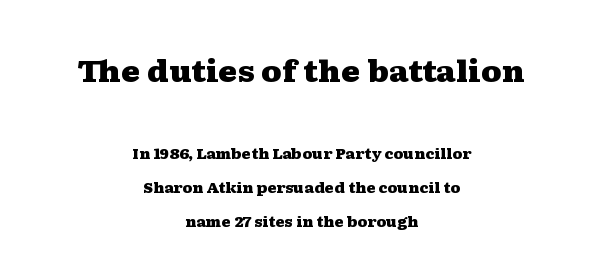
Q: Is the text bold? A: Yes.
Q: Is the text italic (slanted)? A: No, it is upright.
Q: Is the typeface a serif or a sans-serif typeface? A: Serif.
Q: Is the text underlined? A: No.
Q: How is the paragraph aligned? A: Centered.
Q: Is the spacing between letters normal or unusually wide? A: Normal.
Q: Is the spacing between lines tight, normal or loose? A: Loose.
Q: Which block of text is set in a larger size, the first (top) or the second (bottom)? A: The first (top) one.
Q: Width (condensed, normal, or wide)? A: Wide.
Q: Stroke contrast? A: Medium.
Q: x-height? A: Medium.
Q: Monospaced? A: No.
